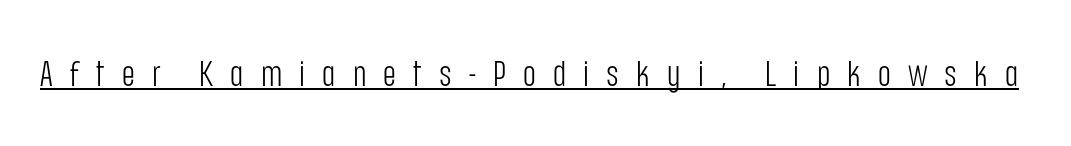
Q: Is the text bold? A: No.
Q: Is the text italic (slanted)? A: No, it is upright.
Q: Is the typeface a serif or a sans-serif typeface? A: Sans-serif.
Q: Is the text underlined? A: Yes.
Q: Is the spacing between letters normal or unusually wide? A: Unusually wide.
Q: Width (condensed, normal, or wide)? A: Condensed.
Q: Stroke contrast? A: Low.
Q: x-height? A: Large.
Q: Monospaced? A: No.
